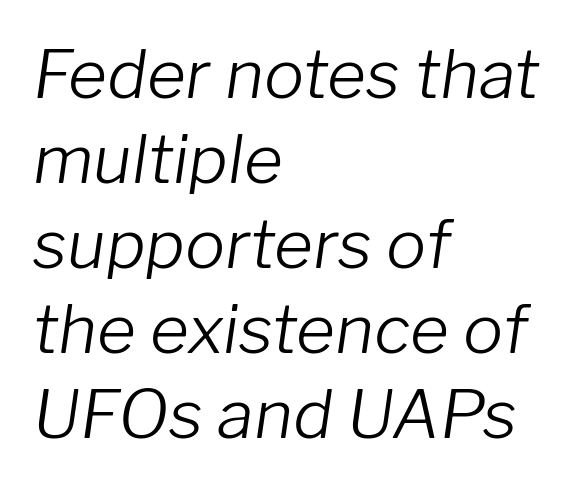
Q: Is the text bold? A: No.
Q: Is the text italic (slanted)? A: Yes, it leans right by about 8 degrees.
Q: Is the text underlined? A: No.
Q: How is the paragraph aligned? A: Left-aligned.
Q: Is the spacing between letters normal or unusually wide? A: Normal.
Q: Is the spacing between lines tight, normal or loose? A: Normal.
Q: Width (condensed, normal, or wide)? A: Normal.
Q: Stroke contrast? A: Low.
Q: x-height? A: Medium.
Q: Monospaced? A: No.
